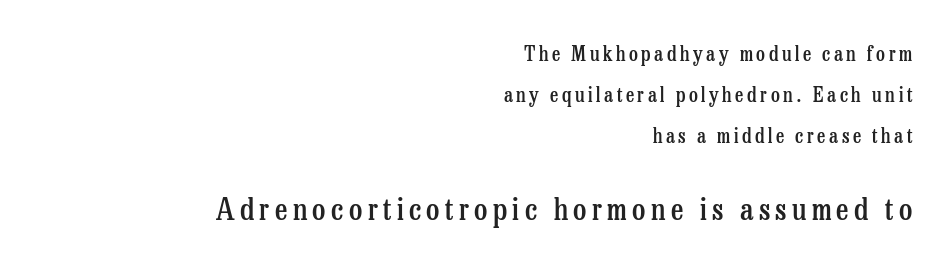
The image shows 30 px semibold, condensed serif type, upright; set right-aligned, loose line spacing (2.04x), not underlined; the second (bottom) block is 1.5x larger; low stroke contrast and a medium x-height.
